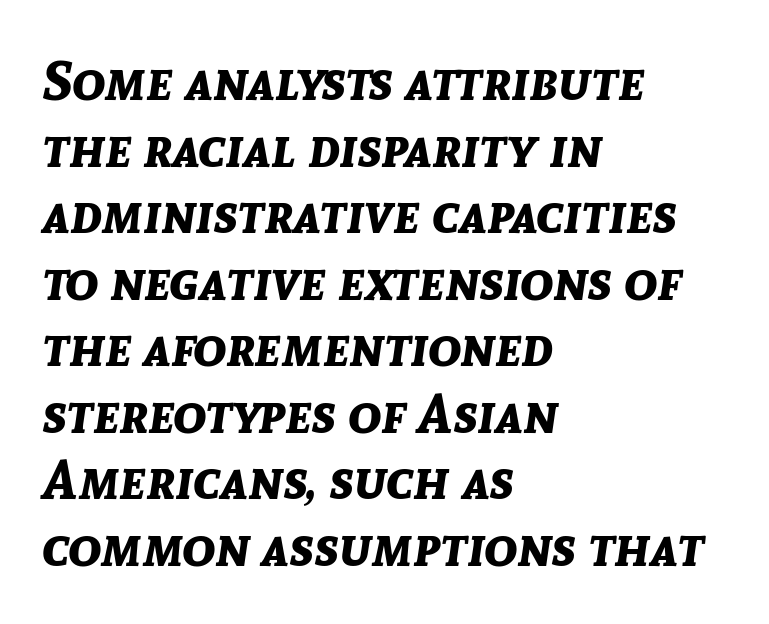
Which margin do the lines hug? The left one — the right edge is uneven. Words appear dense and cohesive because spacing is normal. Every character sits at an angle, as italics do. Is this a fixed-width face? No — the glyphs have proportional, varying widths. Descenders hang freely into open space. Strong, thick strokes mark this as bold type.
